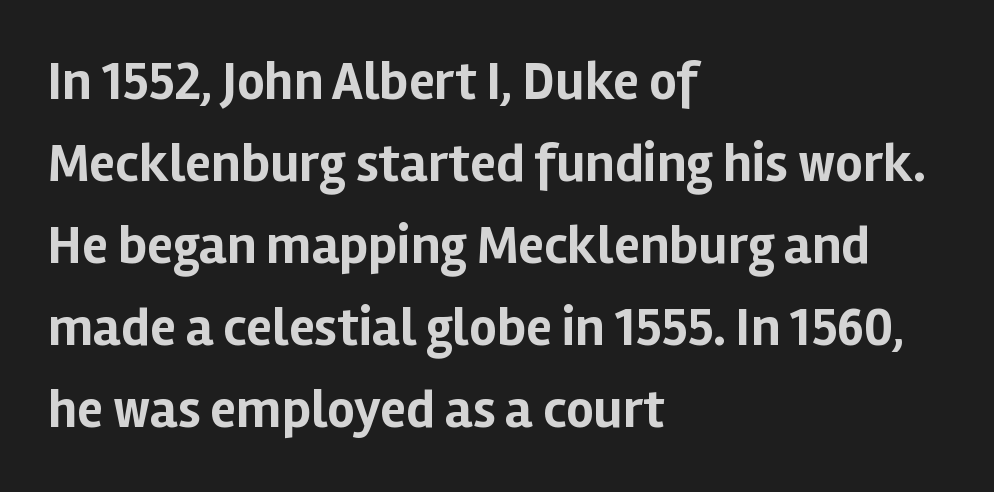
Do the characters align in a grid? No, the font is proportional. In terms of weight, the rendering is a true, heavy bold. The space directly below the letters is spotless. Each word holds together tightly as a unit, with standard inter-letter gaps. Summary of vertical rhythm: regular, with standard interline spacing.
